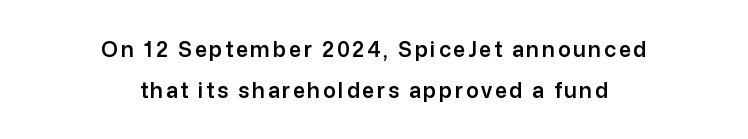
{"italic": "no", "underline": "no", "align": "center", "line_spacing": "loose", "line_spacing_ratio": 1.94, "glyph_px": 21}
